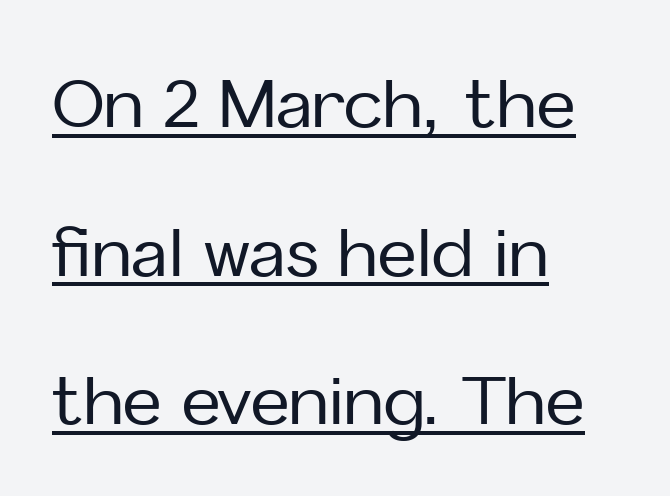
The image shows 67 px sans-serif type, upright; set left-aligned, loose line spacing (2.22x), normal letter spacing, underlined; low stroke contrast and a medium x-height.
